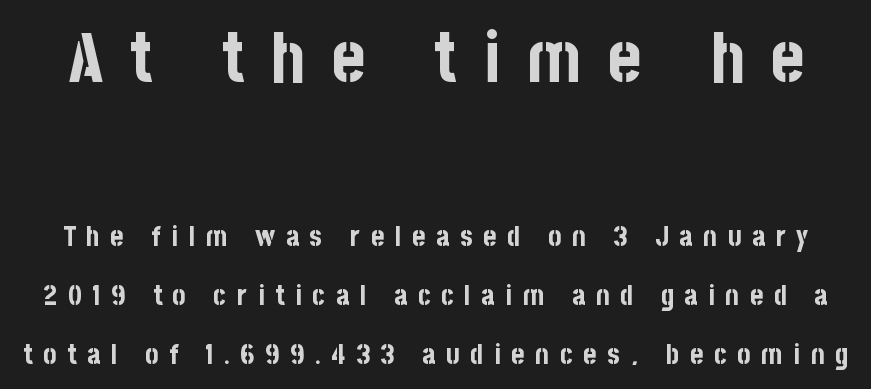
The image shows 70 px bold, condensed sans-serif type, upright; set loose line spacing (2.1x), unusually wide letter spacing (+0.38 em), not underlined; the first (top) block is 2.5x larger; low stroke contrast and a large x-height.
